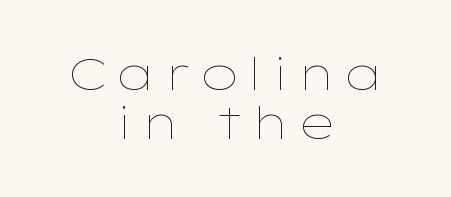
{"italic": "no", "bold": "no", "weight": "thin", "width": "wide", "stroke_contrast": "low", "x_height": "medium", "monospaced": "no", "underline": "no", "align": "center", "line_spacing": "tight", "line_spacing_ratio": 1.12, "glyph_px": 44}
